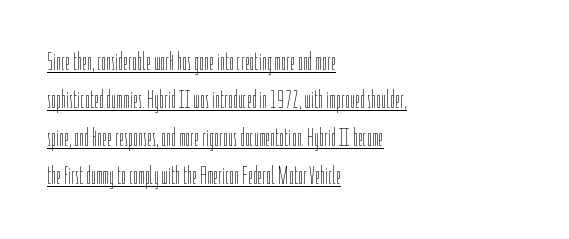
Q: Is the text bold? A: No.
Q: Is the text italic (slanted)? A: No, it is upright.
Q: Is the text underlined? A: Yes.
Q: How is the paragraph aligned? A: Left-aligned.
Q: Is the spacing between letters normal or unusually wide? A: Normal.
Q: Is the spacing between lines tight, normal or loose? A: Normal.
